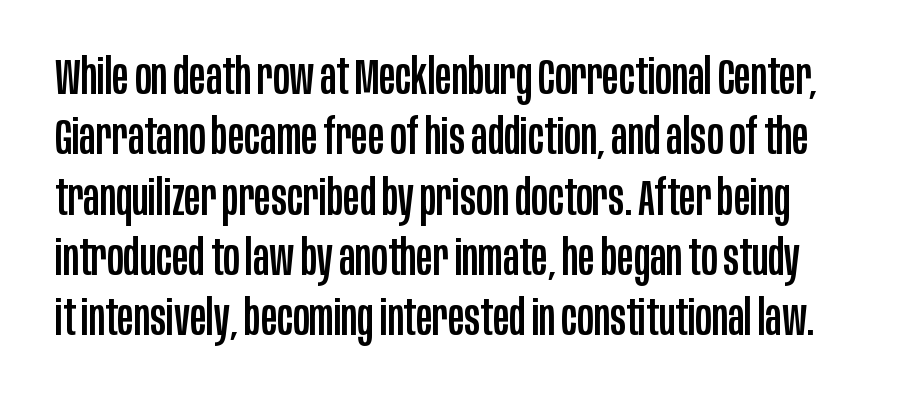
The image shows 49 px condensed sans-serif type, upright; set line spacing 1.23x, normal letter spacing, not underlined; low stroke contrast and a large x-height.
